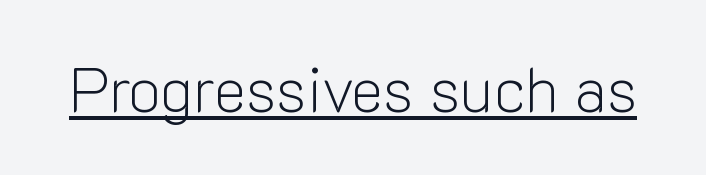
The typography opts for an upright posture over an oblique one. The face used here is proportionally spaced, like ordinary book or web type. Does a line run under the words? Yes, clearly. Unlike a traditional serif, this face leaves its strokes unadorned. The letterforms sit shoulder to shoulder at normal distance. Nothing heavy about these letters — not bold at all.
